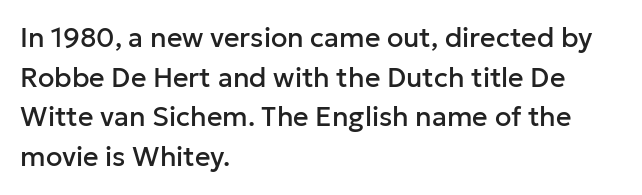
The image shows 27 px text type, upright; set left-aligned, normal line spacing (1.47x), normal letter spacing, not underlined.
